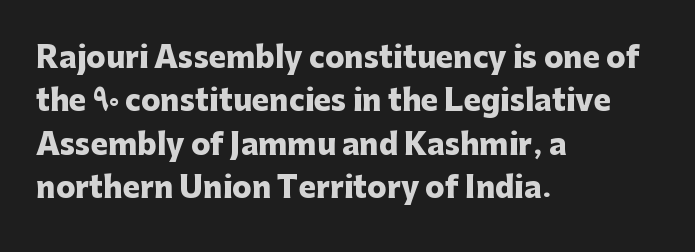
Is this a fixed-width face? No — the glyphs have proportional, varying widths. If you drew a ruler down the left edge, every line would touch it. Honestly, the row spacing looks completely unremarkable. A roman cut, with each character standing at attention. Lines of text with bare space underneath. Default kerning and tracking; the words read as compact shapes.
